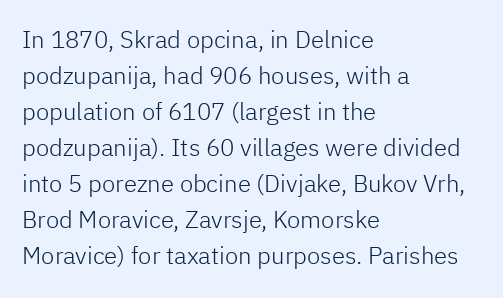
There is no visible air inserted between adjacent glyphs. The rendering anchors every line to the left-hand side. Counters stay open thanks to moderate or lighter strokes. Is there much room between lines? A standard amount, neither cramped nor airy. Type without underlining.
